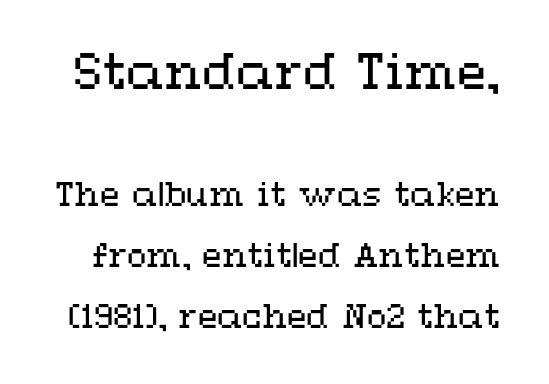
Any mark beneath the type? The region is blank. Here the designer chose a conventional face with non-uniform glyph widths. The letterforms sit at book weight or below. These two chunks differ in scale, with the top chunk taking the larger measure. The rendering uses a large line-height, opening up the rows. Here the glyphs are tracked normally, forming tight word shapes.
